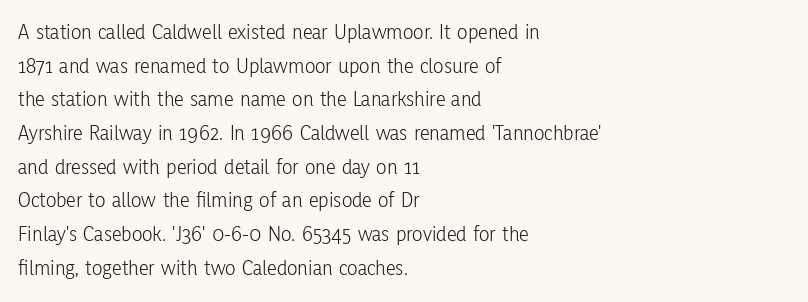
Unbolded letterforms with no extra heft. The letterforms sit shoulder to shoulder at normal distance. Line spacing here is normal. Glance below the letters and you will spot only blank space. Visually the block forms a straight wall on the left and a jagged coastline on the right.
